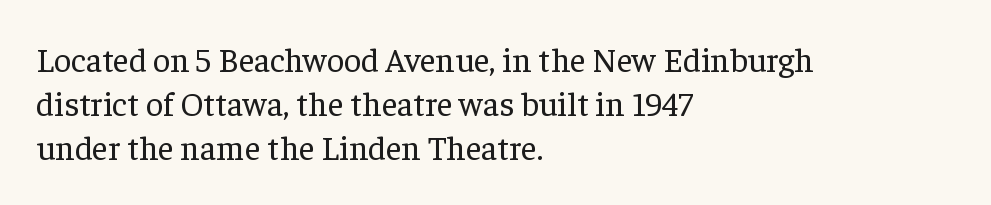
Q: Is the text bold? A: No.
Q: Is the text italic (slanted)? A: No, it is upright.
Q: Is the typeface a serif or a sans-serif typeface? A: Serif.
Q: Is the text underlined? A: No.
Q: How is the paragraph aligned? A: Left-aligned.
Q: Is the spacing between letters normal or unusually wide? A: Normal.
Q: Is the spacing between lines tight, normal or loose? A: Normal.
Q: Width (condensed, normal, or wide)? A: Normal.
Q: Stroke contrast? A: Low.
Q: x-height? A: Medium.
Q: Monospaced? A: No.
